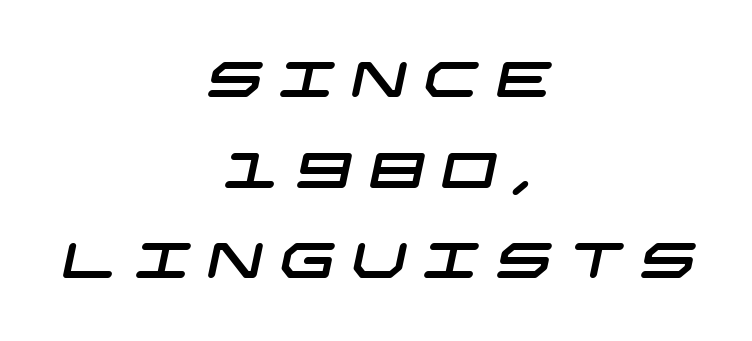
Every row of glyphs is offset so its center matches the block's center. Descenders are the only things crossing below the line. The characters display no serif detailing; their extremities are plain. The tracking reads as deliberately expanded to a designer's eye.
